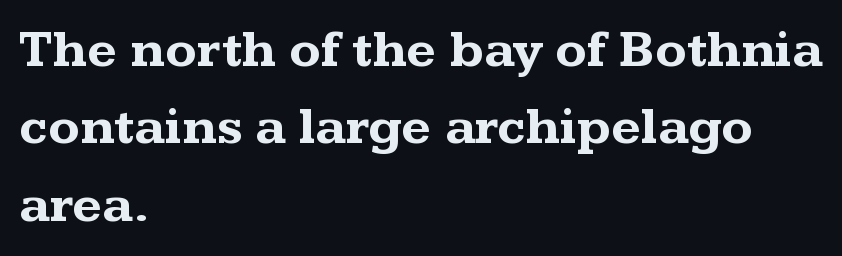
Q: Is the text bold? A: Yes.
Q: Is the text italic (slanted)? A: No, it is upright.
Q: Is the typeface a serif or a sans-serif typeface? A: Serif.
Q: Is the text underlined? A: No.
Q: How is the paragraph aligned? A: Left-aligned.
Q: Is the spacing between letters normal or unusually wide? A: Normal.
Q: Is the spacing between lines tight, normal or loose? A: Normal.
Q: Width (condensed, normal, or wide)? A: Wide.
Q: Stroke contrast? A: Medium.
Q: x-height? A: Medium.
Q: Monospaced? A: No.
